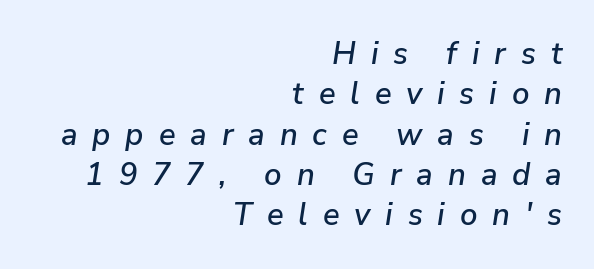
{"italic": "yes", "lean": "right", "slant_degrees": 9, "width": "normal", "stroke_contrast": "low", "x_height": "medium", "monospaced": "no", "underline": "no", "align": "right", "line_spacing": "normal", "line_spacing_ratio": 1.3, "letter_spacing": "wide", "letter_spacing_em": 0.48, "glyph_px": 31}
